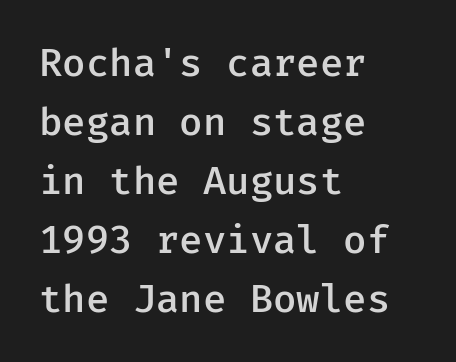
{"serif": "no", "italic": "no", "bold": "semi", "weight": "semibold", "width": "normal", "stroke_contrast": "low", "x_height": "medium", "underline": "no", "align": "left", "line_spacing": "normal", "line_spacing_ratio": 1.51, "letter_spacing": "normal", "letter_spacing_em": 0.0, "glyph_px": 39}
